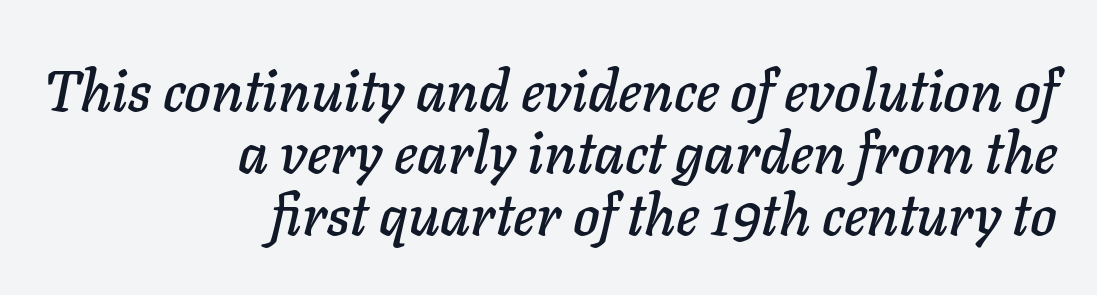
The image shows 57 px text type, italic (leaning right); set right-aligned, tight line spacing (1.09x), normal letter spacing, not underlined; low stroke contrast and a medium x-height.
